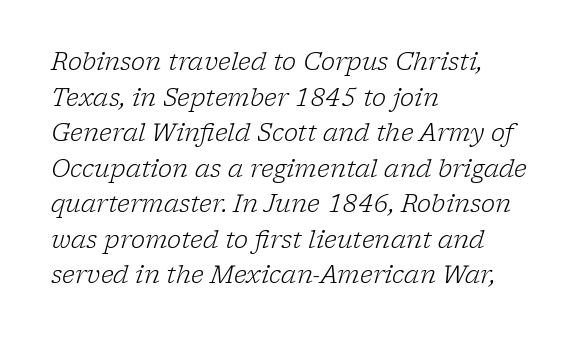
Q: Is the text bold? A: No.
Q: Is the text italic (slanted)? A: Yes, it leans right by about 17 degrees.
Q: Is the text underlined? A: No.
Q: How is the paragraph aligned? A: Left-aligned.
Q: Is the spacing between letters normal or unusually wide? A: Normal.
Q: Is the spacing between lines tight, normal or loose? A: Normal.
